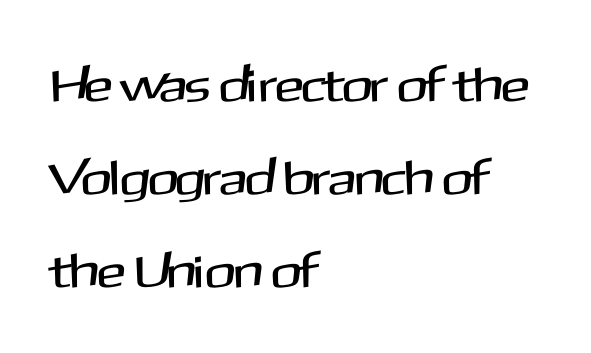
You could call the tracking neutral — neither tight nor loose. Line spacing here is loose. Only glyphs here, with clear space below each row. The letters advance in unequal steps, a hallmark of proportional type. The type family on display is of the sans-serif kind. In CSS terms this would be text-align: left.
